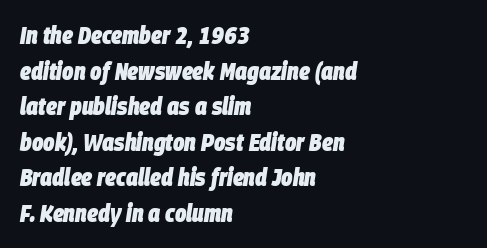
The image shows 24 px bold type, italic (leaning right); set left-aligned, normal line spacing (1.48x), normal letter spacing, not underlined.
